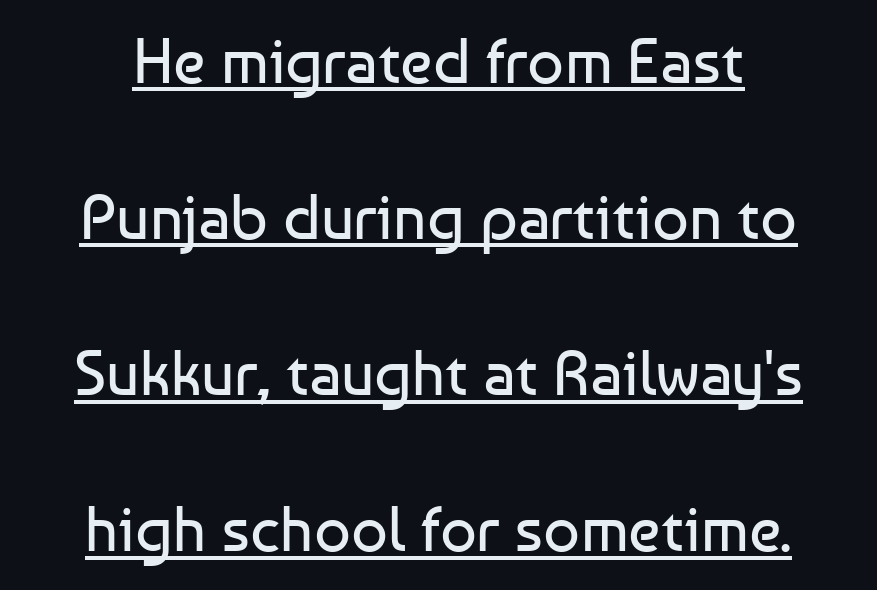
{"serif": "no", "italic": "no", "bold": "no", "weight": "regular", "width": "normal", "stroke_contrast": "low", "x_height": "medium", "monospaced": "no", "underline": "yes", "align": "center", "line_spacing": "loose", "line_spacing_ratio": 2.44, "letter_spacing": "normal", "letter_spacing_em": 0.0, "glyph_px": 64}
